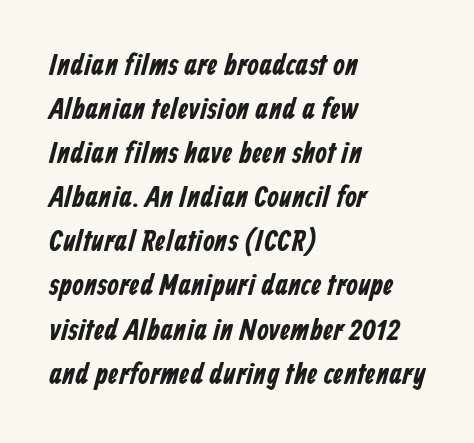
{"serif": "no", "width": "condensed", "stroke_contrast": "low", "x_height": "medium", "monospaced": "no", "underline": "no", "align": "left", "line_spacing": "normal", "line_spacing_ratio": 1.47, "letter_spacing": "normal", "letter_spacing_em": 0.0, "glyph_px": 30}
